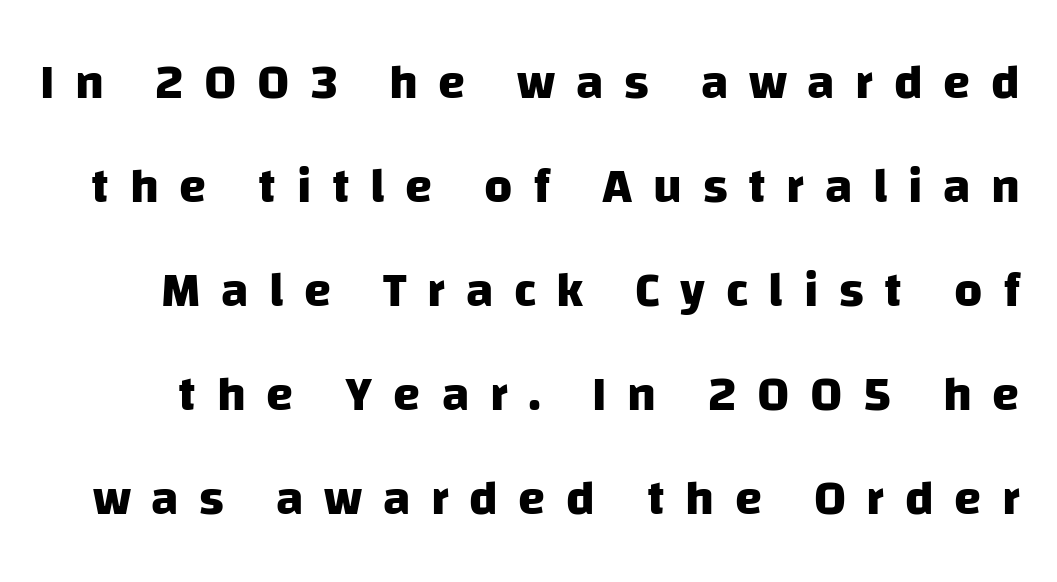
The image shows 49 px heavy sans-serif type; set loose line spacing (2.12x), unusually wide letter spacing (+0.42 em), not underlined; low stroke contrast and a large x-height.
